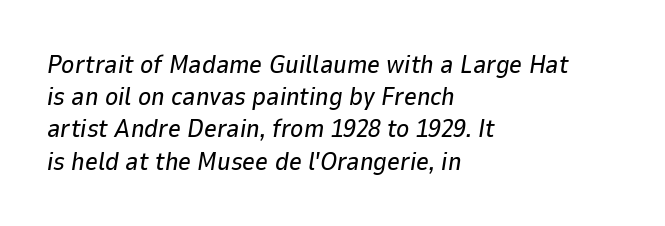
A typesetter would call this zero additional tracking. You can tell it's italic because the verticals aren't actually vertical. Short and long lines alike share a common starting point at left. Regular leading. No word sits above an underline.
